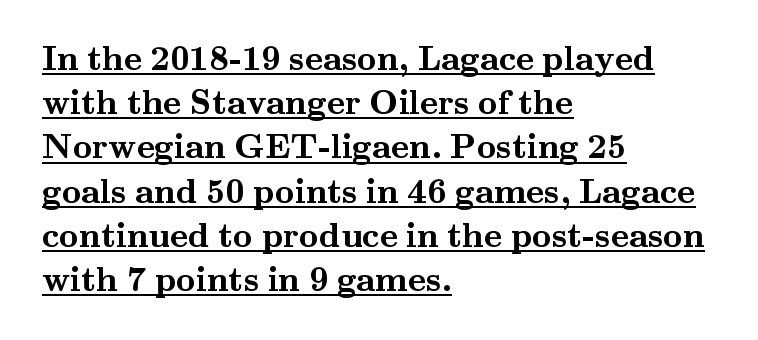
The image shows 34 px semibold, wide serif type, upright; set left-aligned, normal line spacing (1.3x), normal letter spacing, underlined; medium stroke contrast and a small x-height.
